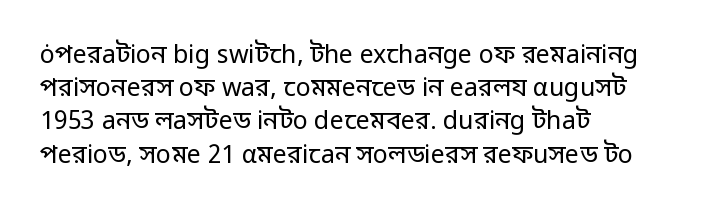
These lines sit exactly where default settings would place them. Decoration check: the copy has no underline. The typeface has the unassuming heft of standard copy or less. Horizontal alignment here is leftward, the default for most running prose.
